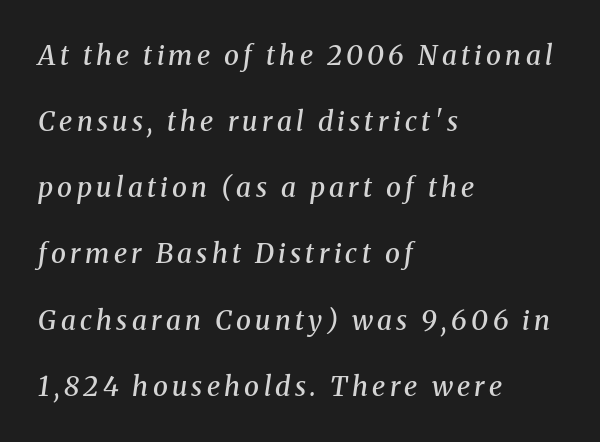
Q: Is the text bold? A: Semi-bold.
Q: Is the text italic (slanted)? A: Yes, it leans right by about 8 degrees.
Q: Is the text underlined? A: No.
Q: How is the paragraph aligned? A: Left-aligned.
Q: Is the spacing between lines tight, normal or loose? A: Loose.
